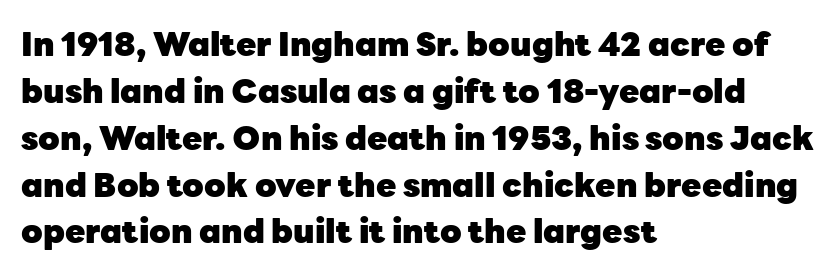
{"serif": "no", "italic": "no", "bold": "yes", "weight": "heavy", "width": "normal", "stroke_contrast": "low", "x_height": "medium", "monospaced": "no", "underline": "no", "align": "left", "line_spacing": "normal", "line_spacing_ratio": 1.42, "letter_spacing": "normal", "letter_spacing_em": 0.0, "glyph_px": 33}
